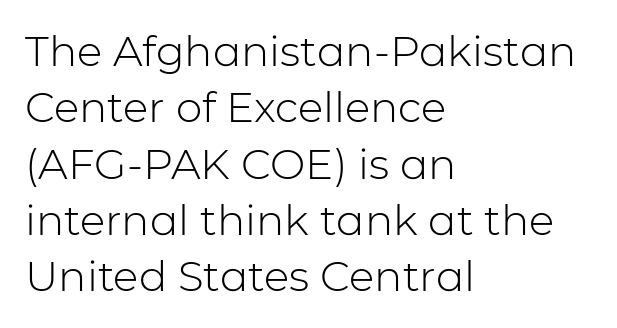
If you drew a line through each stem, it would be perfectly vertical. Does the copy run flush right? No — it runs flush left. Character widths vary here, with narrow letters taking less room than wide ones. Summary of vertical rhythm: regular, with standard interline spacing. The letters carry no serifs — their stems end cleanly without finishing strokes.
